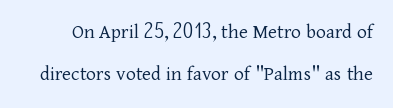
Q: Is the text bold? A: No.
Q: Is the text italic (slanted)? A: No, it is upright.
Q: Is the text underlined? A: No.
Q: Is the spacing between letters normal or unusually wide? A: Normal.
Q: Is the spacing between lines tight, normal or loose? A: Loose.
